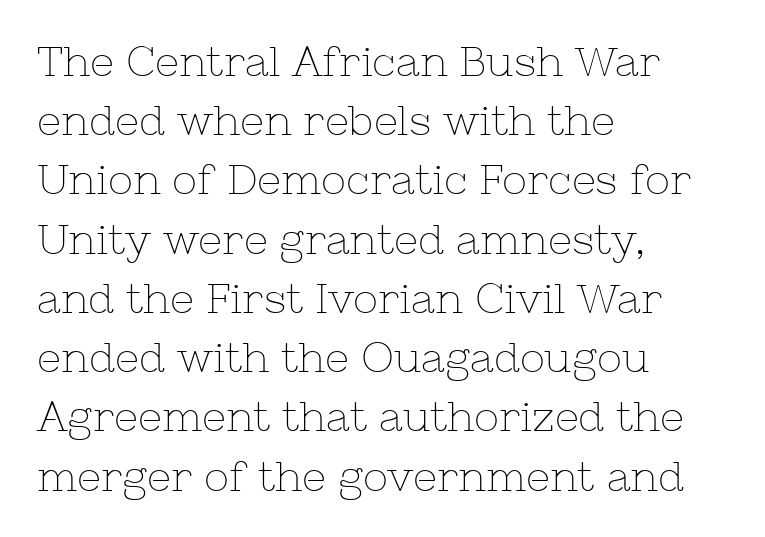
Q: Is the text bold? A: No.
Q: Is the text italic (slanted)? A: No, it is upright.
Q: Is the typeface a serif or a sans-serif typeface? A: Serif.
Q: Is the text underlined? A: No.
Q: How is the paragraph aligned? A: Left-aligned.
Q: Is the spacing between letters normal or unusually wide? A: Normal.
Q: Is the spacing between lines tight, normal or loose? A: Normal.
Q: Width (condensed, normal, or wide)? A: Normal.
Q: Stroke contrast? A: Low.
Q: x-height? A: Medium.
Q: Monospaced? A: No.
